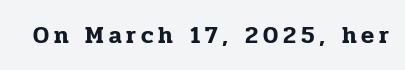
Short note: letters widely spaced. This rendering features lettering with no underline. Designer's note — italics off, roman on.
